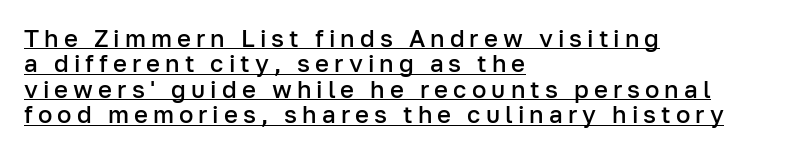
Q: Is the text bold? A: Semi-bold.
Q: Is the text italic (slanted)? A: No, it is upright.
Q: Is the text underlined? A: Yes.
Q: How is the paragraph aligned? A: Left-aligned.
Q: Is the spacing between letters normal or unusually wide? A: Unusually wide.
Q: Is the spacing between lines tight, normal or loose? A: Tight.
